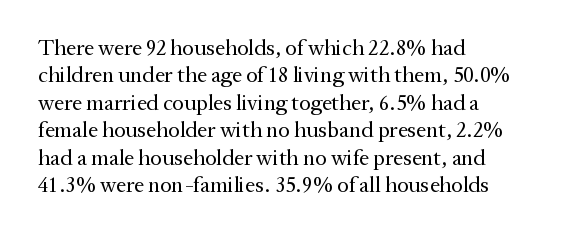
{"italic": "no", "bold": "no", "underline": "no", "align": "left", "line_spacing": "normal", "line_spacing_ratio": 1.25, "letter_spacing": "normal", "letter_spacing_em": 0.0, "glyph_px": 22}
